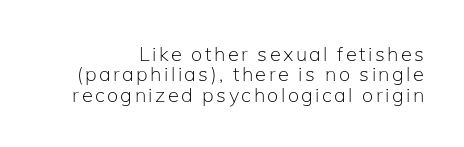
Q: Is the text bold? A: No.
Q: Is the text italic (slanted)? A: No, it is upright.
Q: Is the text underlined? A: No.
Q: Is the spacing between lines tight, normal or loose? A: Tight.
